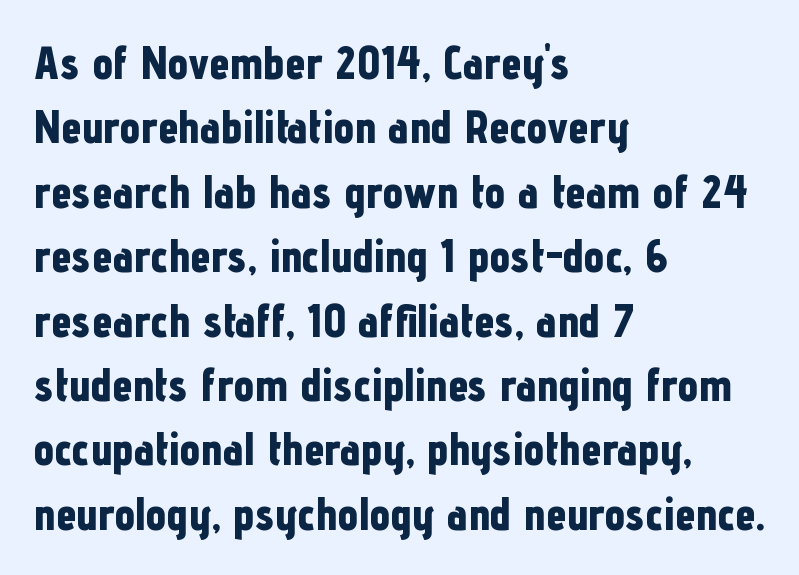
The image shows 46 px bold, condensed sans-serif type, upright; set left-aligned, normal line spacing (1.4x), normal letter spacing, not underlined; low stroke contrast and a medium x-height.
